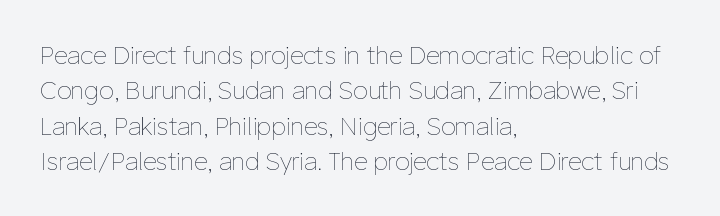
Q: Is the text bold? A: No.
Q: Is the text italic (slanted)? A: No, it is upright.
Q: Is the text underlined? A: No.
Q: How is the paragraph aligned? A: Left-aligned.
Q: Is the spacing between letters normal or unusually wide? A: Normal.
Q: Is the spacing between lines tight, normal or loose? A: Normal.
